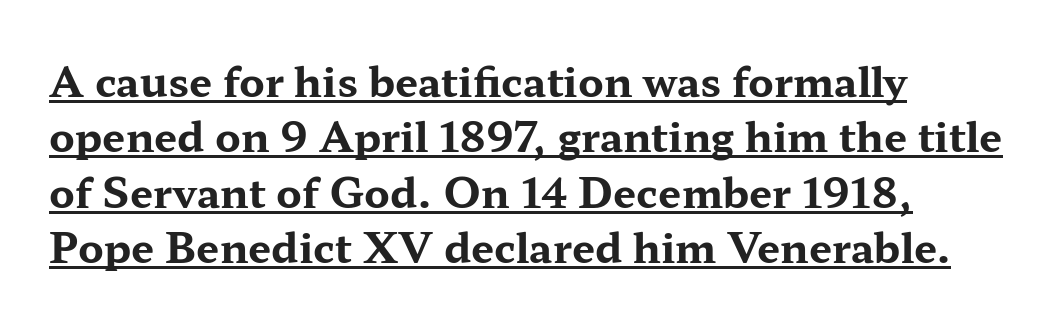
The image shows 41 px bold, wide serif type, upright; set left-aligned, normal line spacing (1.35x), normal letter spacing, underlined; medium stroke contrast and a medium x-height.
